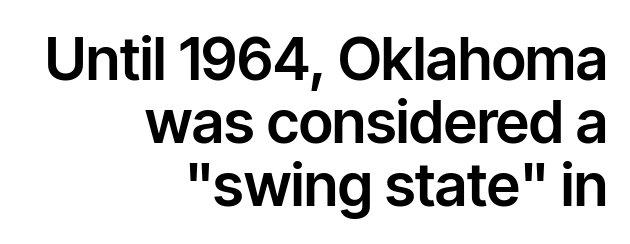
Spacing between characters is what you'd get straight out of the box. Cramped leading. Every stem runs plumb, perpendicular to the baseline. Line ends are locked; line starts wander. The area under the type is left untouched.
